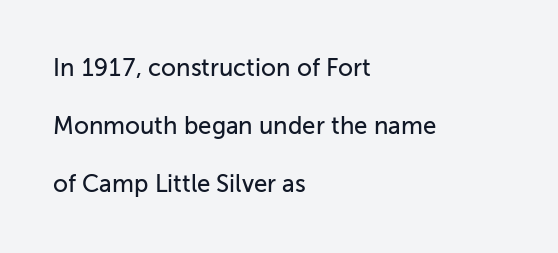
Q: Is the text italic (slanted)? A: No, it is upright.
Q: Is the text underlined? A: No.
Q: How is the paragraph aligned? A: Left-aligned.
Q: Is the spacing between letters normal or unusually wide? A: Normal.
Q: Is the spacing between lines tight, normal or loose? A: Loose.
